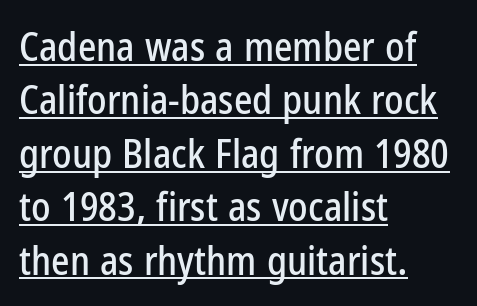
Think of a printed novel: that variable character pitch is what you see here. Teacher's note: observe the even left margin — that is flush-left alignment. Is this a sans? Yes — the strokes have no serifs. Somebody hit Ctrl+U on this one — the words are underlined. Vertical spacing — default. Italic: no, the glyphs are upright roman.
